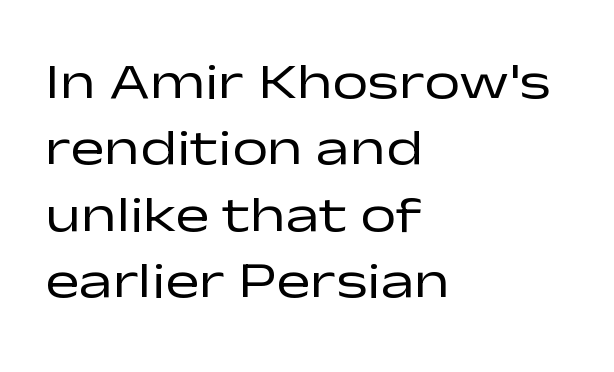
Q: Is the text bold? A: No.
Q: Is the text italic (slanted)? A: No, it is upright.
Q: Is the typeface a serif or a sans-serif typeface? A: Sans-serif.
Q: Is the text underlined? A: No.
Q: How is the paragraph aligned? A: Left-aligned.
Q: Is the spacing between letters normal or unusually wide? A: Normal.
Q: Is the spacing between lines tight, normal or loose? A: Normal.
Q: Width (condensed, normal, or wide)? A: Wide.
Q: Stroke contrast? A: Low.
Q: x-height? A: Medium.
Q: Monospaced? A: No.
